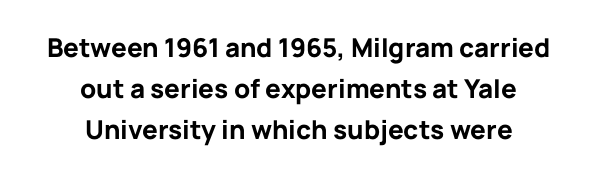
{"italic": "no", "bold": "yes", "underline": "no", "align": "center", "line_spacing": "normal", "line_spacing_ratio": 1.57, "letter_spacing": "normal", "letter_spacing_em": 0.0, "glyph_px": 26}
